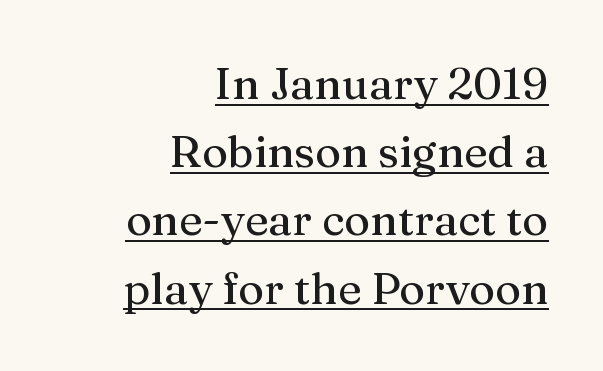
Q: Is the text italic (slanted)? A: No, it is upright.
Q: Is the typeface a serif or a sans-serif typeface? A: Serif.
Q: Is the text underlined? A: Yes.
Q: How is the paragraph aligned? A: Right-aligned.
Q: Is the spacing between letters normal or unusually wide? A: Normal.
Q: Is the spacing between lines tight, normal or loose? A: Normal.
Q: Width (condensed, normal, or wide)? A: Normal.
Q: Stroke contrast? A: Medium.
Q: x-height? A: Medium.
Q: Monospaced? A: No.
